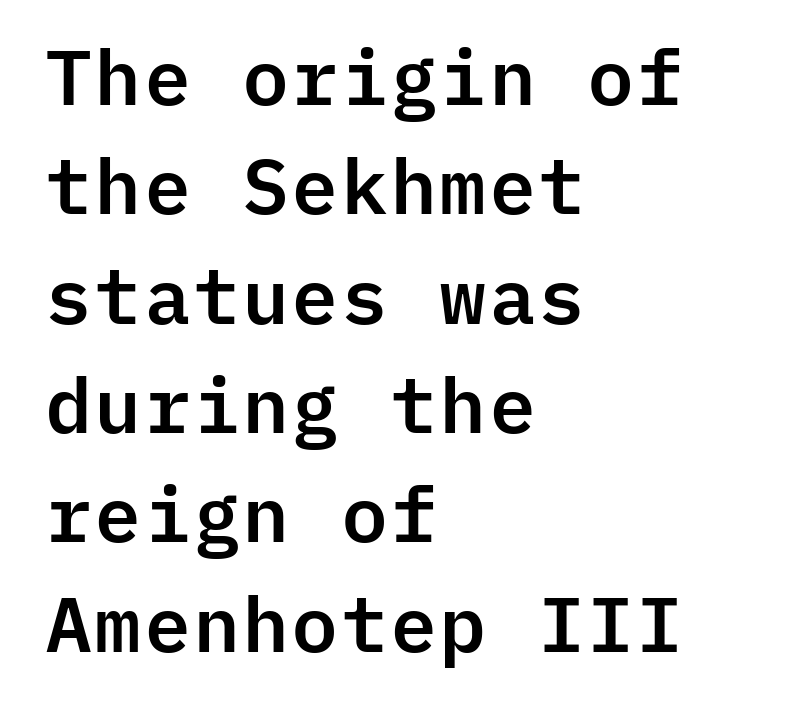
Q: Is the text italic (slanted)? A: No, it is upright.
Q: Is the typeface a serif or a sans-serif typeface? A: Sans-serif.
Q: Is the text underlined? A: No.
Q: How is the paragraph aligned? A: Left-aligned.
Q: Is the spacing between letters normal or unusually wide? A: Normal.
Q: Is the spacing between lines tight, normal or loose? A: Normal.
Q: Width (condensed, normal, or wide)? A: Normal.
Q: Stroke contrast? A: Low.
Q: x-height? A: Medium.
Q: Monospaced? A: Yes.
